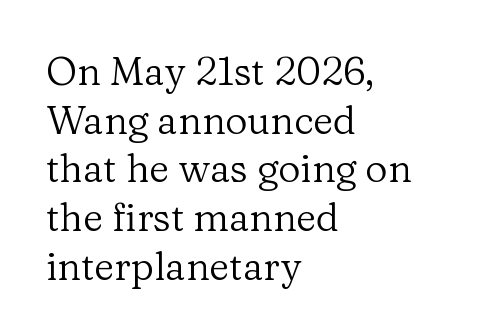
{"serif": "yes", "italic": "no", "bold": "no", "weight": "regular", "width": "normal", "stroke_contrast": "low", "x_height": "medium", "monospaced": "no", "underline": "no", "align": "left", "line_spacing": "normal", "line_spacing_ratio": 1.25, "letter_spacing": "normal", "letter_spacing_em": 0.0, "glyph_px": 39}
